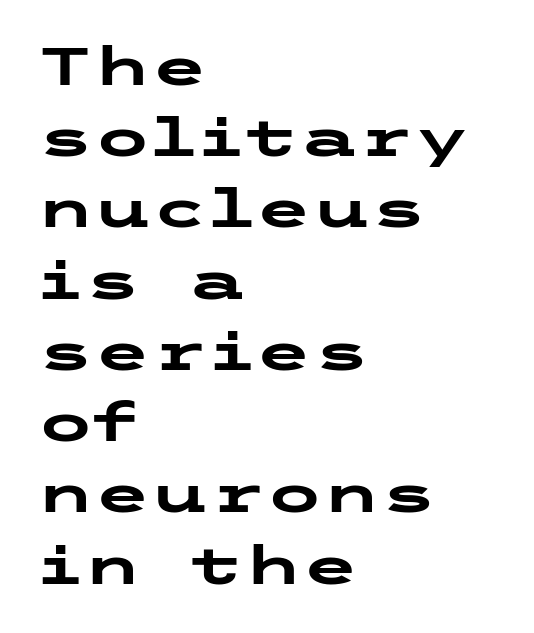
Q: Is the text bold? A: Yes.
Q: Is the text italic (slanted)? A: No, it is upright.
Q: Is the typeface a serif or a sans-serif typeface? A: Sans-serif.
Q: Is the text underlined? A: No.
Q: How is the paragraph aligned? A: Left-aligned.
Q: Is the spacing between letters normal or unusually wide? A: Normal.
Q: Is the spacing between lines tight, normal or loose? A: Normal.
Q: Width (condensed, normal, or wide)? A: Wide.
Q: Stroke contrast? A: Low.
Q: x-height? A: Medium.
